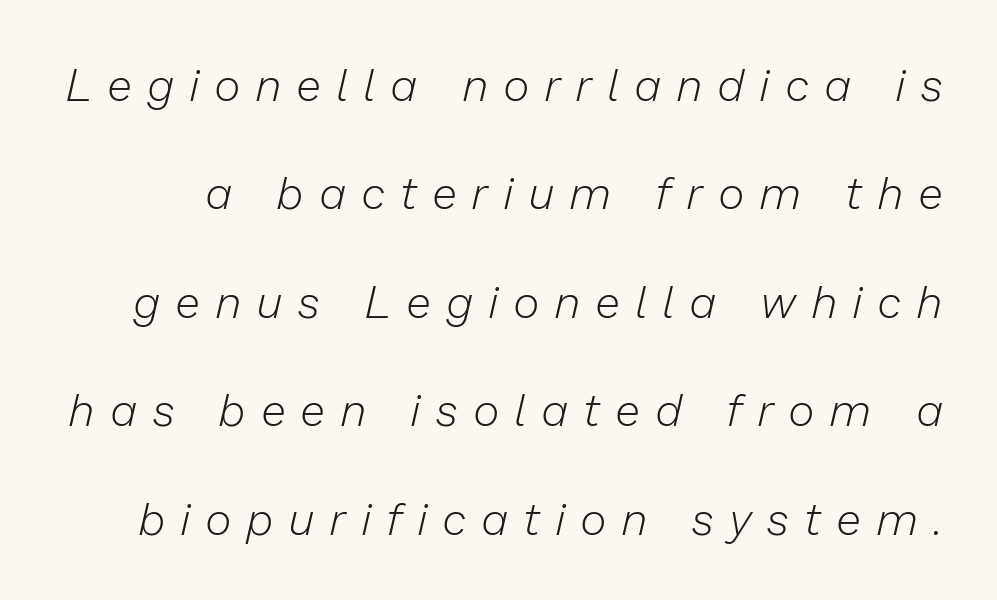
These glyphs show unthickened strokes, regular width or finer. Is the type slanted? Yes — the strokes lean at a clear angle. The passage shown is typed in a proportional face where columns would drift. A great deal of white space separates one row of letters from the next.
